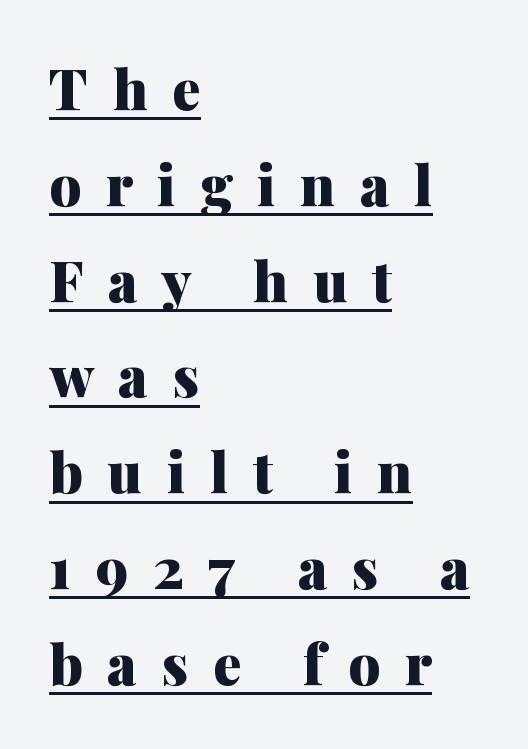
{"serif": "yes", "italic": "no", "bold": "yes", "weight": "heavy", "width": "normal", "stroke_contrast": "medium", "x_height": "medium", "monospaced": "no", "underline": "yes", "align": "left", "line_spacing_ratio": 1.71, "letter_spacing": "wide", "letter_spacing_em": 0.44, "glyph_px": 56}
